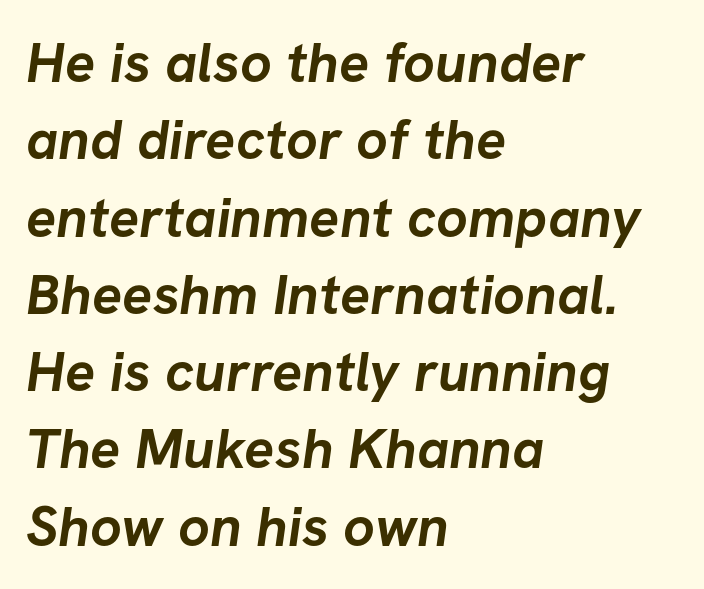
The image shows 56 px semibold sans-serif type; set left-aligned, normal line spacing (1.38x), normal letter spacing, not underlined; low stroke contrast and a medium x-height.
